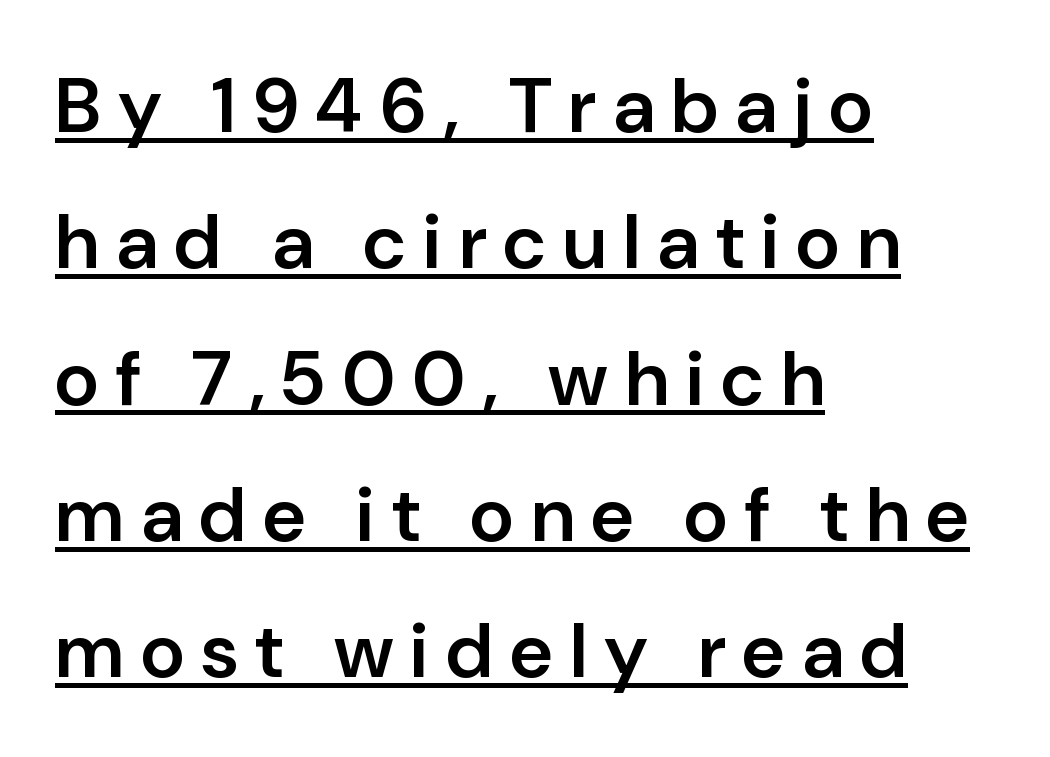
The image shows 77 px semibold sans-serif type, upright; set left-aligned, line spacing 1.77x, unusually wide letter spacing (+0.22 em), underlined; low stroke contrast and a medium x-height.
